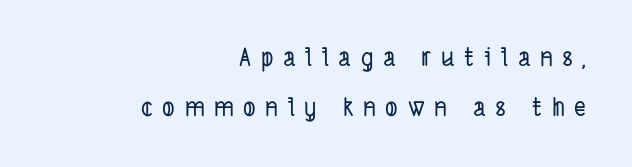
{"underline": "no", "align": "right", "line_spacing": "loose", "line_spacing_ratio": 2.0, "letter_spacing": "wide", "letter_spacing_em": 0.38, "glyph_px": 25}
